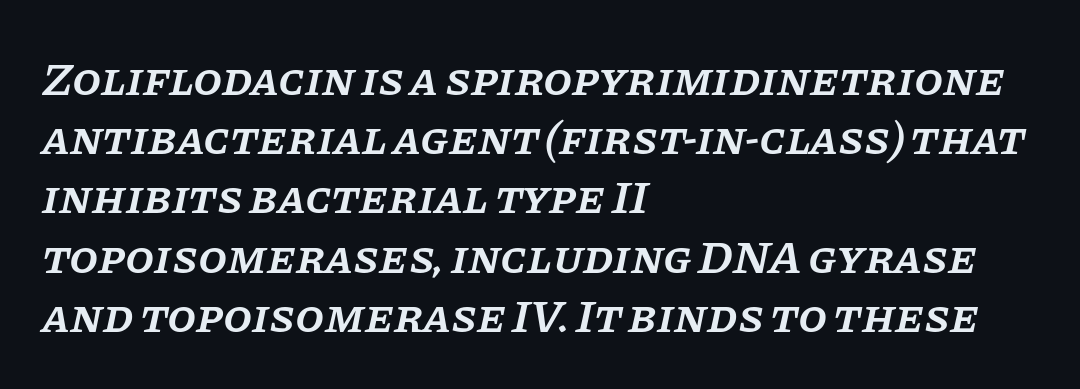
The image shows 47 px semibold serif type, italic (leaning right); set left-aligned, normal line spacing (1.26x), normal letter spacing, not underlined; low stroke contrast and a large x-height.
